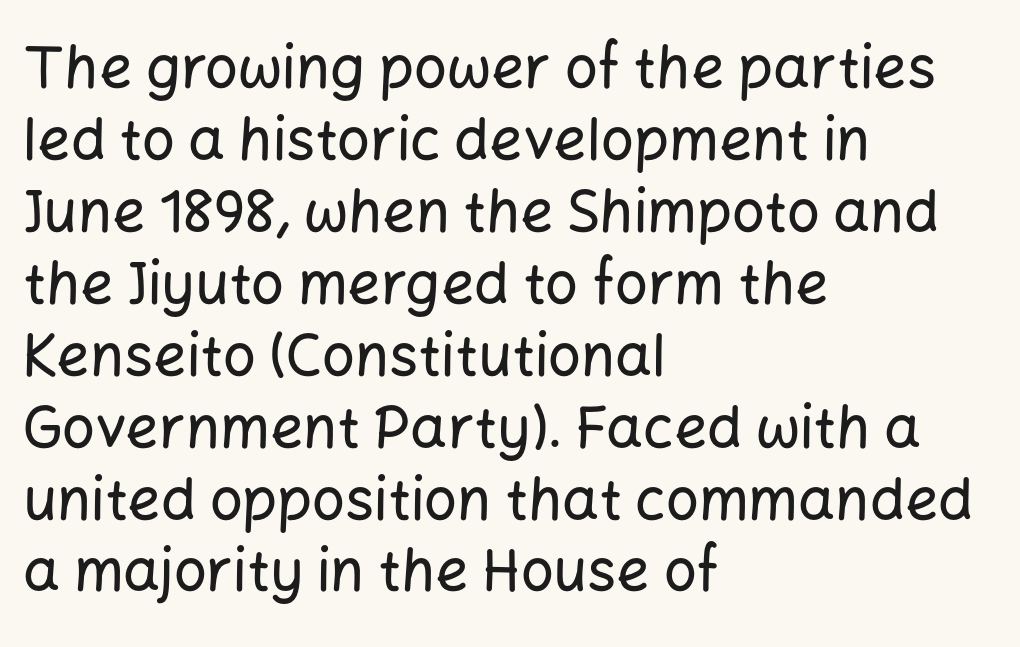
Q: Is the text italic (slanted)? A: No, it is upright.
Q: Is the typeface a serif or a sans-serif typeface? A: Sans-serif.
Q: Is the text underlined? A: No.
Q: How is the paragraph aligned? A: Left-aligned.
Q: Is the spacing between letters normal or unusually wide? A: Normal.
Q: Width (condensed, normal, or wide)? A: Normal.
Q: Stroke contrast? A: Low.
Q: x-height? A: Medium.
Q: Monospaced? A: No.
